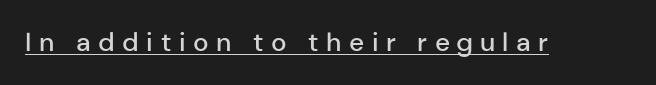
The image shows 26 px text type, upright; set unusually wide letter spacing (+0.29 em), underlined.
